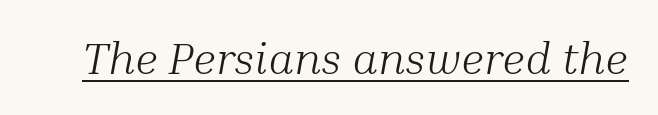
{"serif": "yes", "italic": "yes", "lean": "right", "slant_degrees": 10, "bold": "no", "weight": "light", "width": "normal", "stroke_contrast": "medium", "x_height": "medium", "monospaced": "no", "underline": "yes", "letter_spacing": "normal", "letter_spacing_em": 0.0, "glyph_px": 45}
